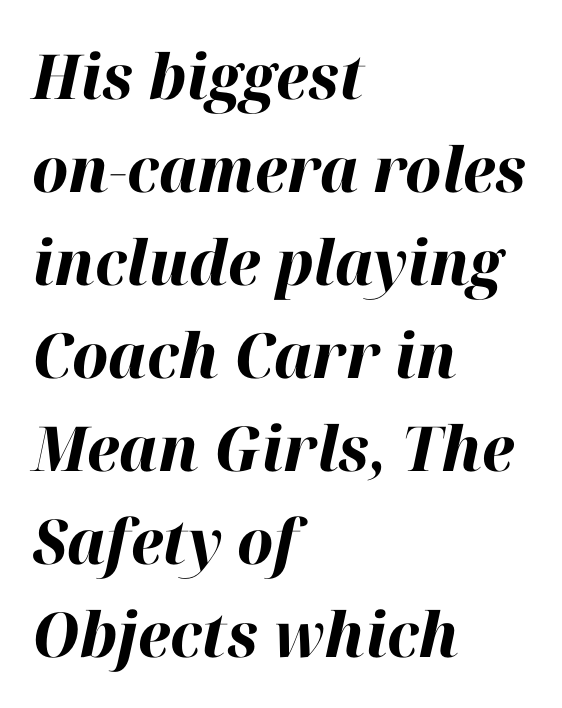
Q: Is the text bold? A: Yes.
Q: Is the text italic (slanted)? A: Yes, it leans right by about 12 degrees.
Q: Is the text underlined? A: No.
Q: How is the paragraph aligned? A: Left-aligned.
Q: Is the spacing between letters normal or unusually wide? A: Normal.
Q: Is the spacing between lines tight, normal or loose? A: Normal.
Q: Width (condensed, normal, or wide)? A: Normal.
Q: Stroke contrast? A: High.
Q: x-height? A: Medium.
Q: Monospaced? A: No.
